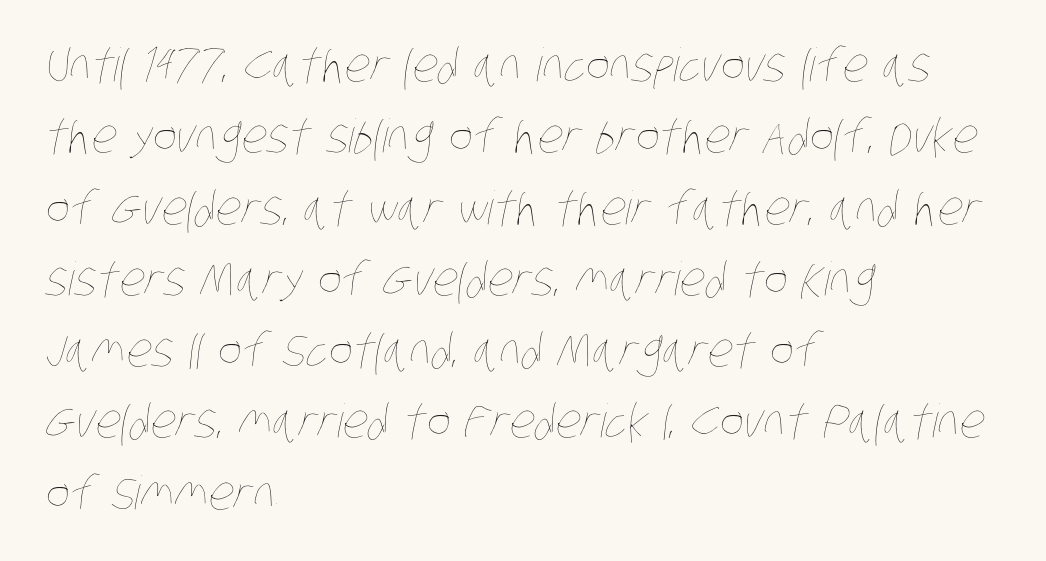
{"bold": "no", "weight": "thin", "width": "condensed", "stroke_contrast": "low", "x_height": "large", "monospaced": "no", "underline": "no", "align": "left", "line_spacing": "normal", "line_spacing_ratio": 1.55, "letter_spacing": "normal", "letter_spacing_em": 0.0, "glyph_px": 46}
